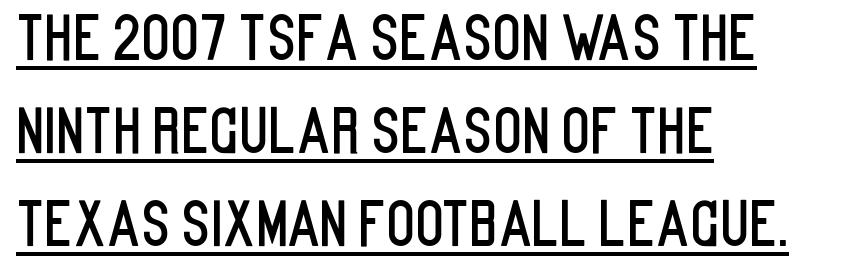
Is the block centered? No — it sits flush against the left margin. Each letter keeps its own natural width here, so spacing adapts to shape. You can tell it's not italic because the verticals are truly vertical. In terms of letterform style, serifs are entirely absent. Descenders here cross a horizontal rule under the line.
